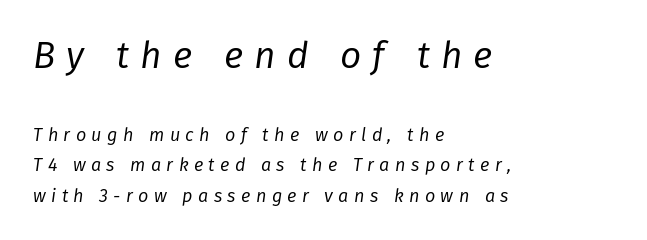
Q: Is the text bold? A: No.
Q: Is the text italic (slanted)? A: Yes, it leans right by about 8 degrees.
Q: Is the text underlined? A: No.
Q: How is the paragraph aligned? A: Left-aligned.
Q: Is the spacing between letters normal or unusually wide? A: Unusually wide.
Q: Is the spacing between lines tight, normal or loose? A: Normal.
Q: Which block of text is set in a larger size, the first (top) or the second (bottom)? A: The first (top) one.
Q: Width (condensed, normal, or wide)? A: Normal.
Q: Stroke contrast? A: Low.
Q: x-height? A: Medium.
Q: Monospaced? A: No.
